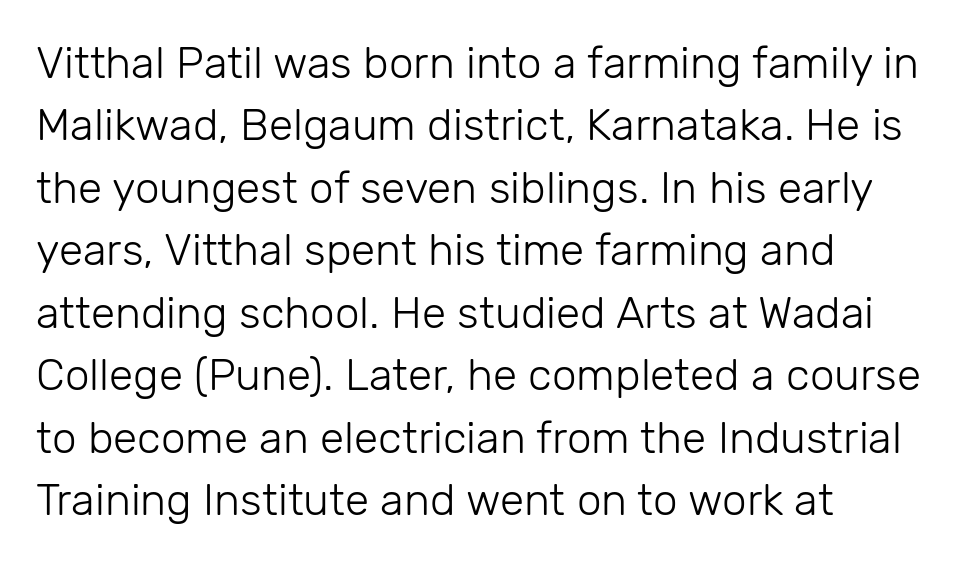
The image shows 44 px light sans-serif type, upright; set left-aligned, normal line spacing (1.42x), normal letter spacing, not underlined; low stroke contrast and a medium x-height.
